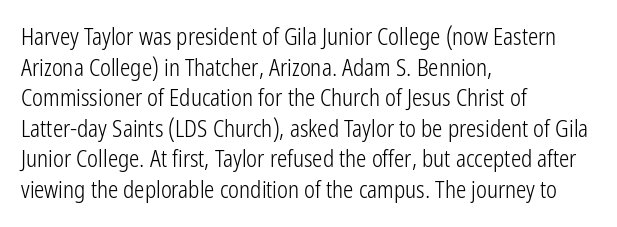
Q: Is the text bold? A: No.
Q: Is the text italic (slanted)? A: No, it is upright.
Q: Is the text underlined? A: No.
Q: How is the paragraph aligned? A: Left-aligned.
Q: Is the spacing between letters normal or unusually wide? A: Normal.
Q: Is the spacing between lines tight, normal or loose? A: Normal.
